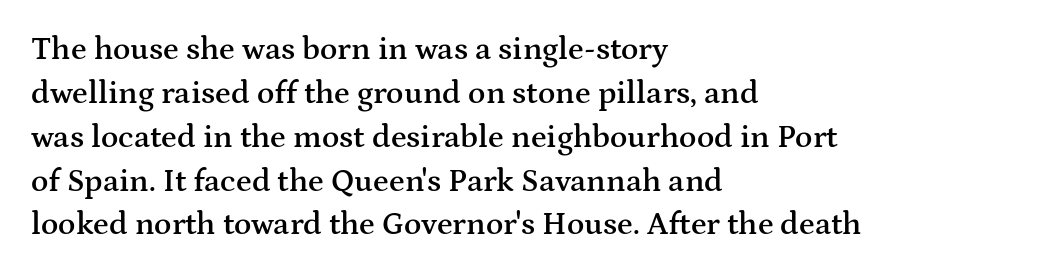
The image shows 32 px semibold, wide serif type, upright; set left-aligned, normal line spacing (1.37x), normal letter spacing, not underlined; medium stroke contrast and a medium x-height.
